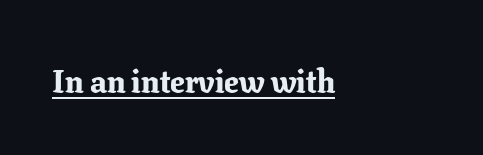
{"serif": "yes", "italic": "no", "bold": "yes", "weight": "bold", "width": "normal", "stroke_contrast": "low", "x_height": "medium", "monospaced": "no", "underline": "yes", "align": "left", "letter_spacing": "normal", "letter_spacing_em": 0.0, "glyph_px": 32}
